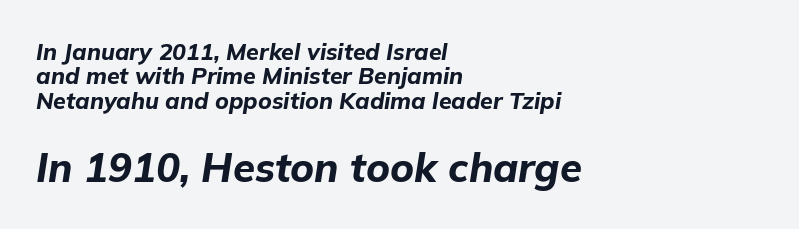
The image shows 40 px bold type, italic (leaning right); set left-aligned, tight line spacing (1.06x), normal letter spacing, not underlined; the second (bottom) block is 1.74x larger; low stroke contrast and a medium x-height.
